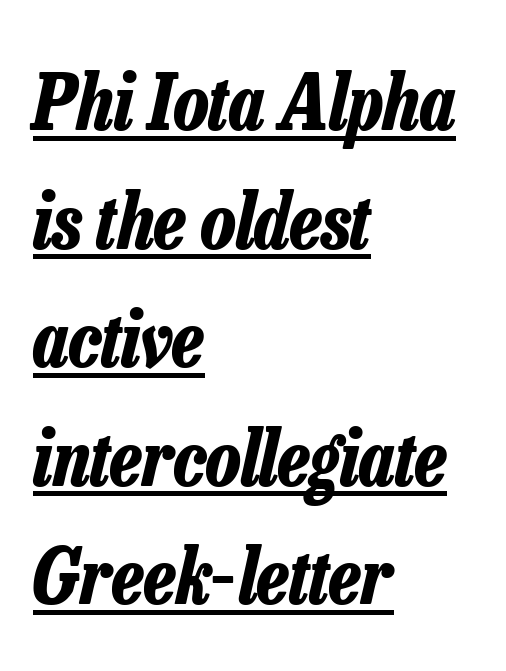
Proportional: the letters do not fall into vertical columns. The sample's only ornament is a line tracing under the words. Default kerning and tracking; the words read as compact shapes. The space between consecutive lines is moderate. The specimen reads as italic at a glance. The setting favours the left margin, as ordinary paragraphs usually do.
